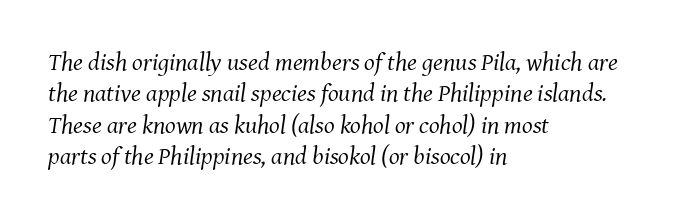
{"italic": "yes", "lean": "right", "slant_degrees": 8, "bold": "no", "underline": "no", "align": "left", "line_spacing": "normal", "line_spacing_ratio": 1.26, "letter_spacing": "normal", "letter_spacing_em": 0.0, "glyph_px": 25}
